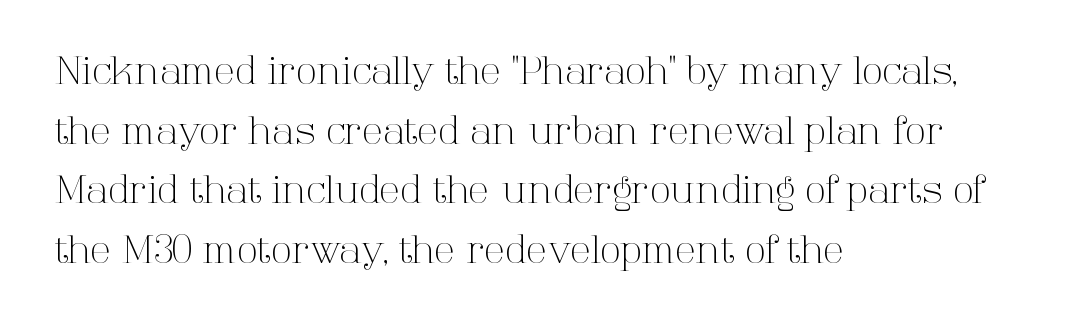
{"serif": "yes", "italic": "no", "bold": "no", "weight": "light", "width": "normal", "stroke_contrast": "high", "x_height": "medium", "monospaced": "no", "underline": "no", "align": "left", "line_spacing": "normal", "line_spacing_ratio": 1.57, "letter_spacing": "normal", "letter_spacing_em": 0.0, "glyph_px": 38}
